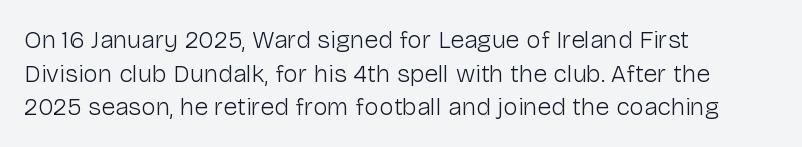
Q: Is the text bold? A: No.
Q: Is the text italic (slanted)? A: No, it is upright.
Q: Is the text underlined? A: No.
Q: How is the paragraph aligned? A: Left-aligned.
Q: Is the spacing between letters normal or unusually wide? A: Normal.
Q: Is the spacing between lines tight, normal or loose? A: Normal.
